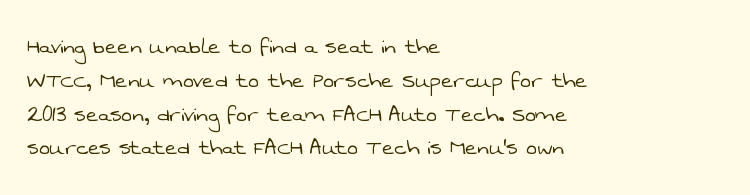
{"bold": "no", "underline": "no", "align": "left", "line_spacing": "normal", "line_spacing_ratio": 1.3, "letter_spacing": "normal", "letter_spacing_em": 0.0, "glyph_px": 26}
